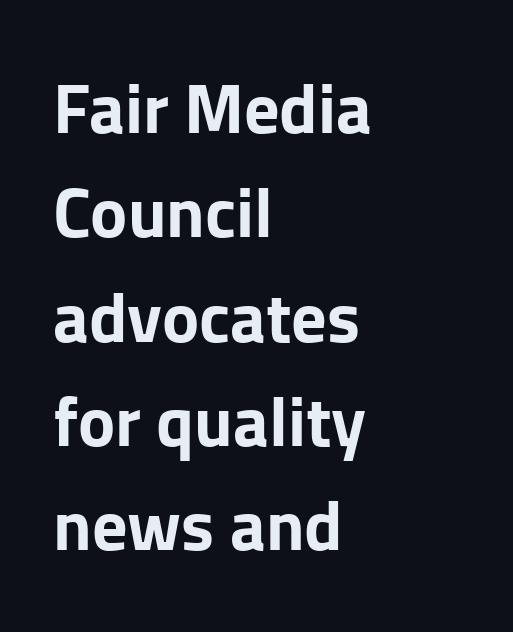
Q: Is the text bold? A: Yes.
Q: Is the text italic (slanted)? A: No, it is upright.
Q: Is the typeface a serif or a sans-serif typeface? A: Sans-serif.
Q: Is the text underlined? A: No.
Q: How is the paragraph aligned? A: Left-aligned.
Q: Is the spacing between letters normal or unusually wide? A: Normal.
Q: Is the spacing between lines tight, normal or loose? A: Normal.
Q: Width (condensed, normal, or wide)? A: Normal.
Q: Stroke contrast? A: Low.
Q: x-height? A: Medium.
Q: Monospaced? A: No.
